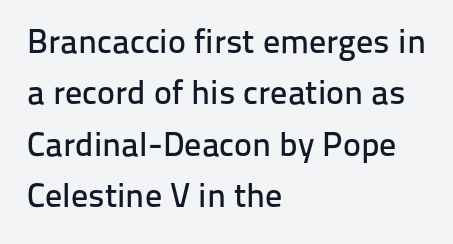
Posture: vertical. This sample keeps an unexceptional amount of space between lines. Grotesque or geometric, the face here clearly has no serifs. Looks like regular typesetting: each glyph gets only the width it needs.
